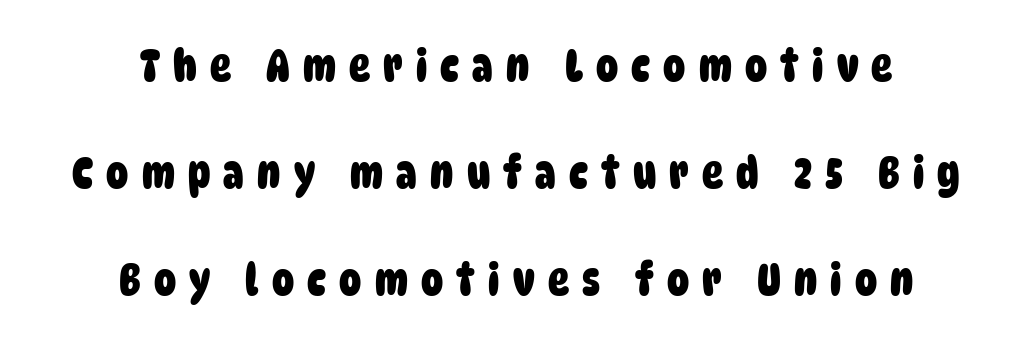
The image shows 44 px heavy, condensed sans-serif type; set centered, loose line spacing (2.43x), unusually wide letter spacing (+0.3 em), not underlined; low stroke contrast and a large x-height.
